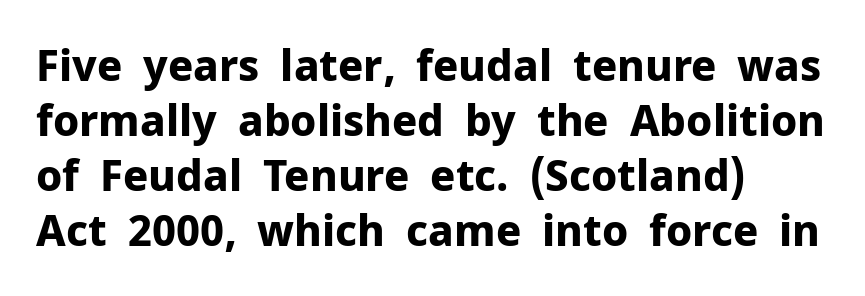
{"serif": "no", "italic": "no", "bold": "yes", "weight": "bold", "width": "normal", "stroke_contrast": "low", "x_height": "medium", "monospaced": "no", "underline": "no", "align": "left", "line_spacing": "normal", "line_spacing_ratio": 1.31, "letter_spacing": "normal", "letter_spacing_em": 0.0, "glyph_px": 42}
